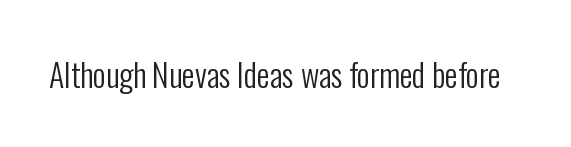
The image shows 32 px regular-weight, condensed sans-serif type, upright; set normal letter spacing, not underlined; low stroke contrast and a medium x-height.
